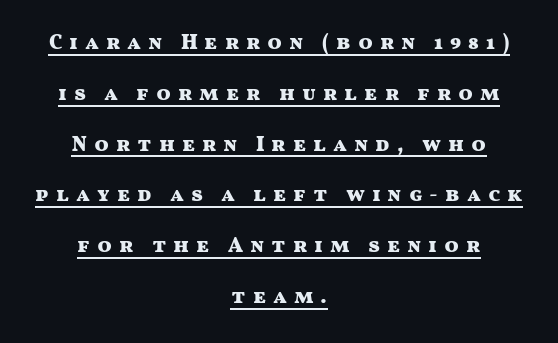
{"italic": "no", "bold": "yes", "underline": "yes", "align": "center", "line_spacing": "loose", "line_spacing_ratio": 2.42, "letter_spacing": "wide", "letter_spacing_em": 0.33, "glyph_px": 21}
